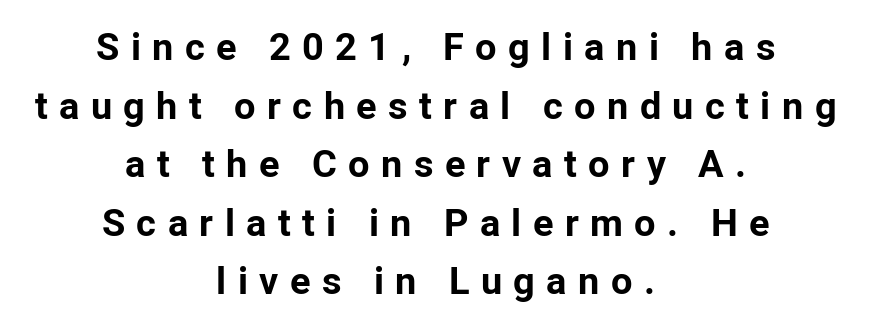
Quick note: not italic, upright. Each letter keeps its own natural width here, so spacing adapts to shape. Descenders hang freely into open space. Honestly, the letter spacing is so wide it's the main thing you notice.
